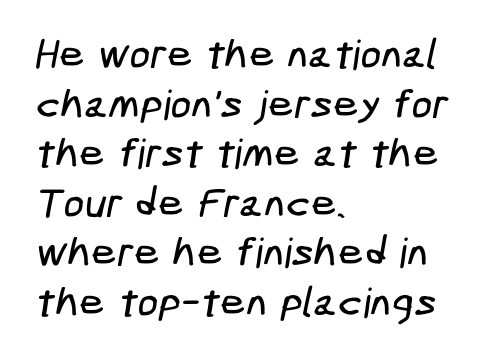
The image shows 41 px condensed sans-serif type; set left-aligned, line spacing 1.21x, normal letter spacing, not underlined; low stroke contrast and a medium x-height.
